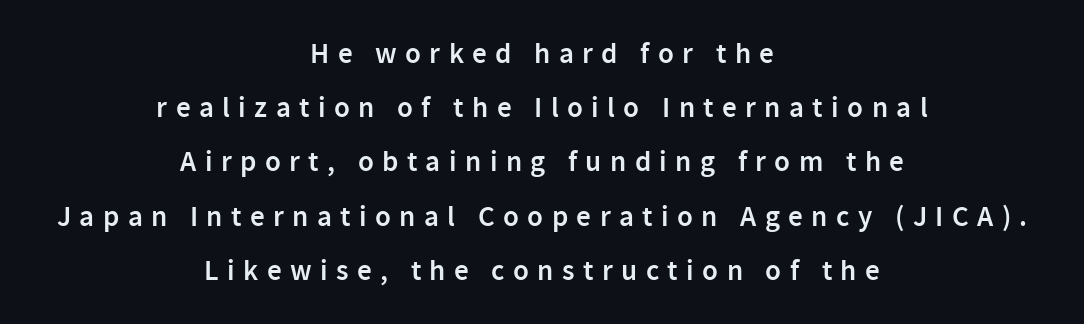
What weight is shown? A semibold, between regular and bold. Posture: vertical. Character widths vary here, with narrow letters taking less room than wide ones. Here the glyphs are tracked loosely, breaking word shapes into spaced letters. Underlining? Definitely not there.
